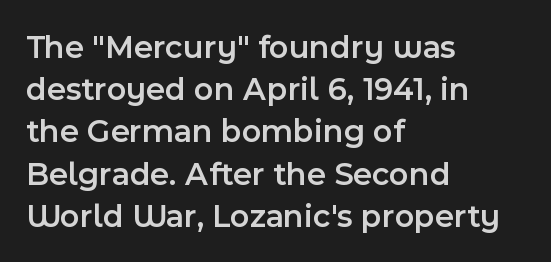
{"serif": "no", "italic": "no", "bold": "semi", "weight": "semibold", "width": "normal", "x_height": "medium", "monospaced": "no", "underline": "no", "align": "left", "line_spacing": "normal", "line_spacing_ratio": 1.28, "letter_spacing": "normal", "letter_spacing_em": 0.0, "glyph_px": 33}
